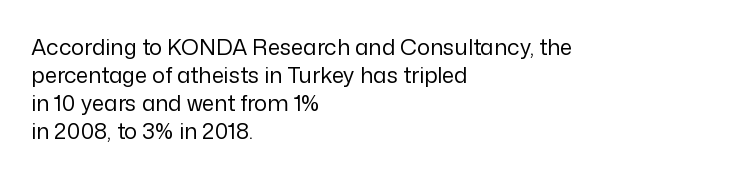
{"italic": "no", "bold": "no", "underline": "no", "align": "left", "line_spacing": "normal", "line_spacing_ratio": 1.27, "letter_spacing": "normal", "letter_spacing_em": 0.0, "glyph_px": 22}
